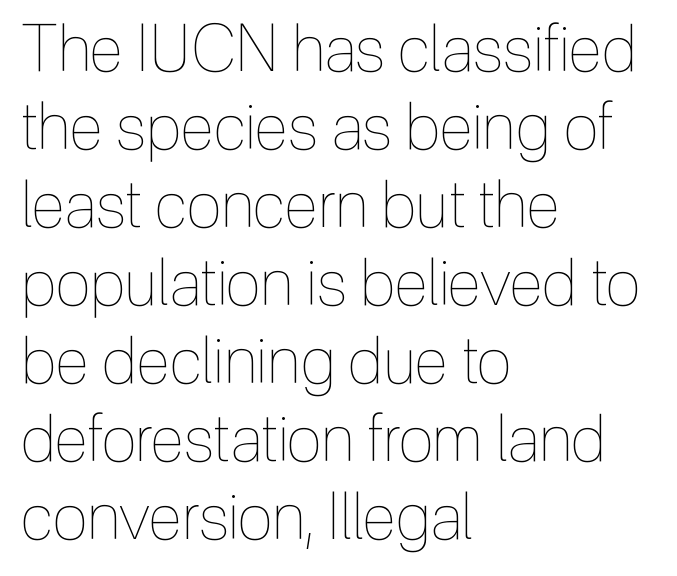
The image shows 64 px thin, condensed type, upright; set left-aligned, line spacing 1.22x, normal letter spacing, not underlined; a medium x-height.
